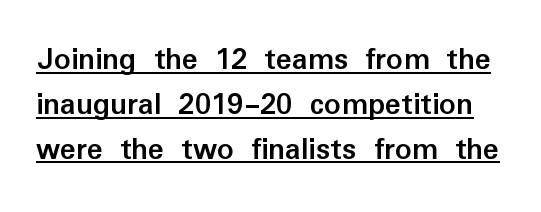
Q: Is the text bold? A: Yes.
Q: Is the text italic (slanted)? A: No, it is upright.
Q: Is the typeface a serif or a sans-serif typeface? A: Sans-serif.
Q: Is the text underlined? A: Yes.
Q: Is the spacing between letters normal or unusually wide? A: Normal.
Q: Is the spacing between lines tight, normal or loose? A: Normal.
Q: Width (condensed, normal, or wide)? A: Normal.
Q: Stroke contrast? A: Low.
Q: x-height? A: Medium.
Q: Monospaced? A: No.
